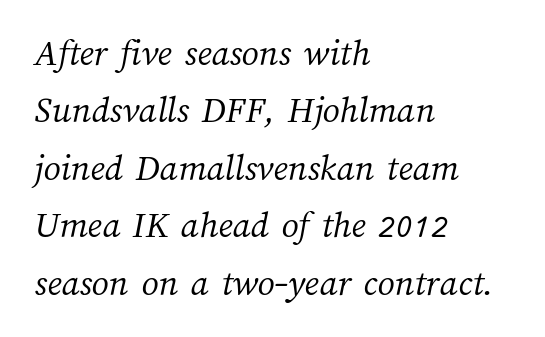
{"bold": "no", "weight": "light", "width": "normal", "stroke_contrast": "medium", "x_height": "medium", "monospaced": "no", "underline": "no", "align": "left", "line_spacing": "normal", "line_spacing_ratio": 1.51, "letter_spacing": "normal", "letter_spacing_em": 0.0, "glyph_px": 38}
